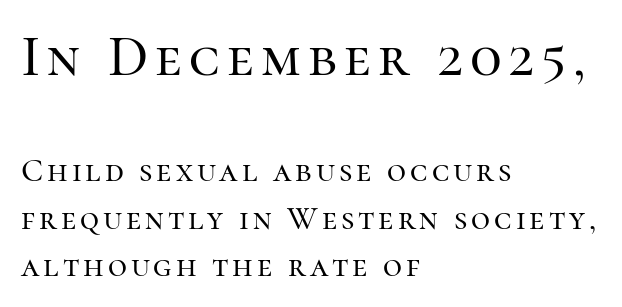
Q: Is the text italic (slanted)? A: No, it is upright.
Q: Is the typeface a serif or a sans-serif typeface? A: Serif.
Q: Is the text underlined? A: No.
Q: How is the paragraph aligned? A: Left-aligned.
Q: Is the spacing between lines tight, normal or loose? A: Normal.
Q: Which block of text is set in a larger size, the first (top) or the second (bottom)? A: The first (top) one.
Q: Width (condensed, normal, or wide)? A: Normal.
Q: Stroke contrast? A: High.
Q: x-height? A: Medium.
Q: Monospaced? A: No.
